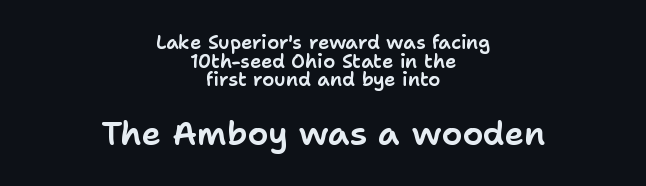
Each letter keeps its own natural width here, so spacing adapts to shape. Is the letter spacing exaggerated? No — it looks like the ordinary default. The emphasis by scale lands on block number two, below. Any mark beneath the type? The region is blank.
